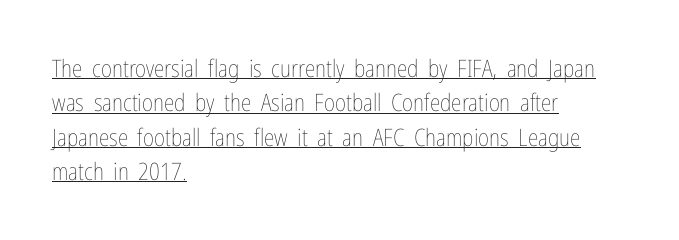
The image shows 24 px text type, upright; set left-aligned, normal line spacing (1.43x), normal letter spacing, underlined.
